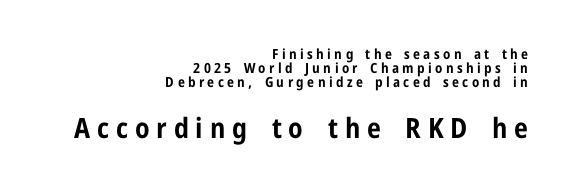
Unlike a traditional serif, this face leaves its strokes unadorned. Proportional: the letters do not fall into vertical columns. Characters remain perfectly vertical along every line. Glyph-to-glyph distance is far greater than everyday printed text.
